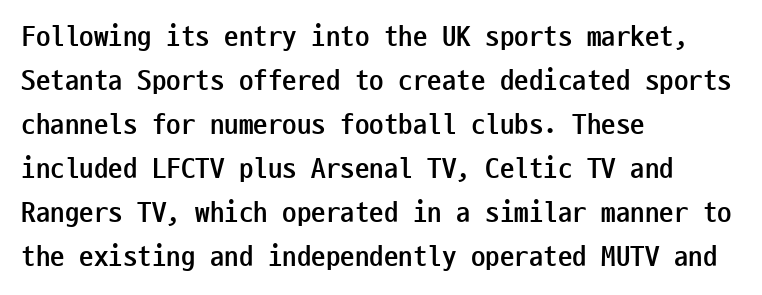
{"serif": "no", "italic": "no", "bold": "yes", "weight": "semibold", "width": "condensed", "stroke_contrast": "low", "x_height": "medium", "monospaced": "yes", "underline": "no", "align": "left", "line_spacing": "normal", "line_spacing_ratio": 1.52, "letter_spacing": "normal", "letter_spacing_em": 0.0, "glyph_px": 29}
